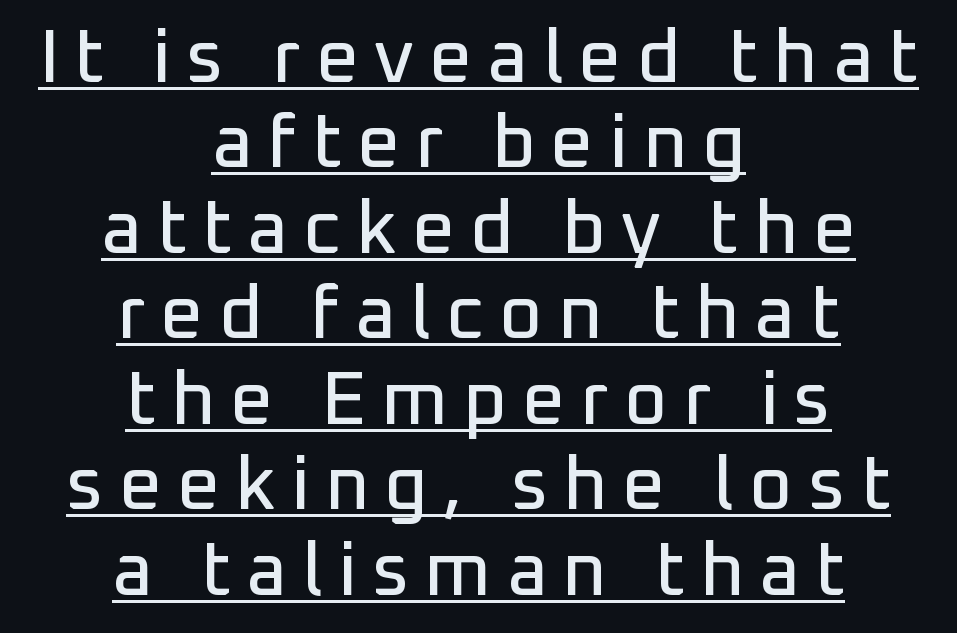
{"serif": "no", "italic": "no", "width": "normal", "stroke_contrast": "low", "x_height": "medium", "monospaced": "no", "underline": "yes", "align": "center", "line_spacing": "tight", "line_spacing_ratio": 1.14, "letter_spacing": "wide", "letter_spacing_em": 0.2, "glyph_px": 75}
